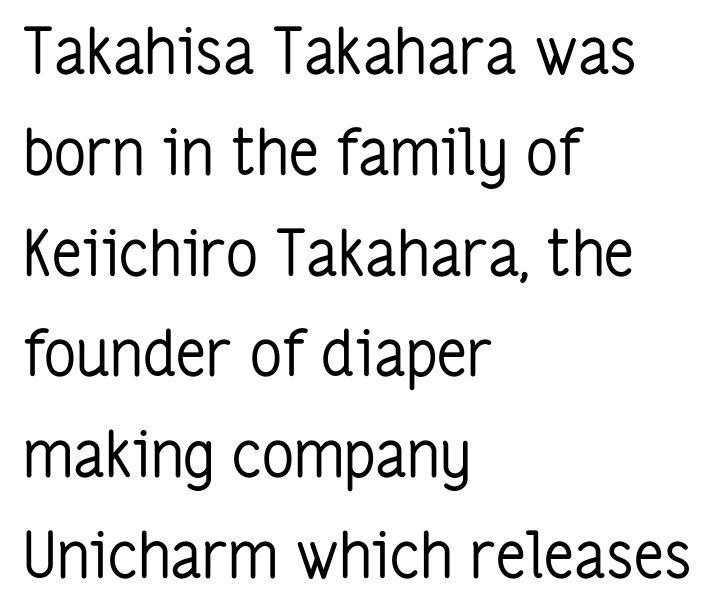
{"serif": "no", "italic": "no", "bold": "no", "weight": "regular", "width": "condensed", "stroke_contrast": "low", "x_height": "medium", "monospaced": "no", "underline": "no", "align": "left", "line_spacing": "normal", "line_spacing_ratio": 1.6, "letter_spacing": "normal", "letter_spacing_em": 0.0, "glyph_px": 63}
